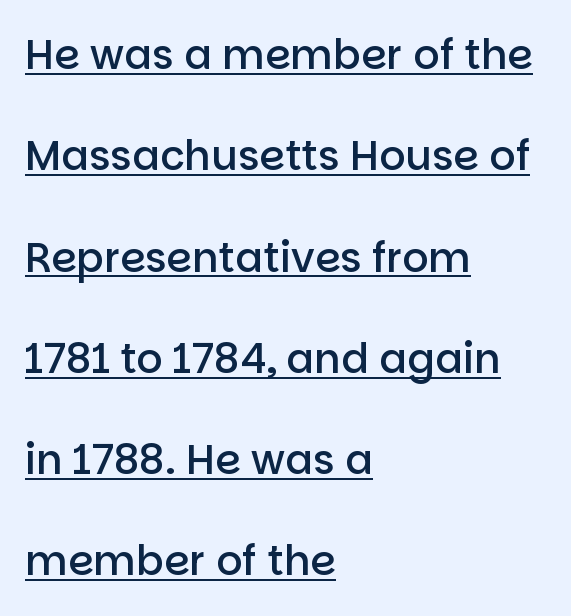
{"serif": "no", "italic": "no", "bold": "semi", "weight": "semibold", "width": "normal", "stroke_contrast": "low", "x_height": "large", "monospaced": "no", "underline": "yes", "align": "left", "line_spacing": "loose", "line_spacing_ratio": 2.47, "letter_spacing": "normal", "letter_spacing_em": 0.0, "glyph_px": 41}
